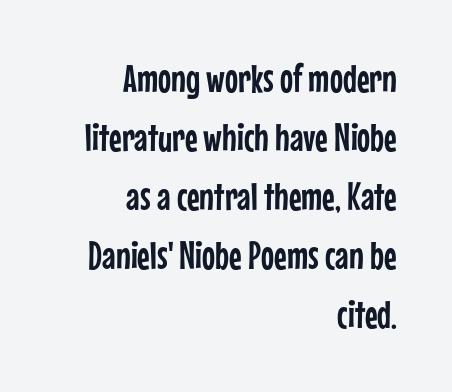
The image shows 39 px condensed sans-serif type, upright; set right-aligned, normal line spacing (1.51x), normal letter spacing, not underlined; low stroke contrast and a medium x-height.
